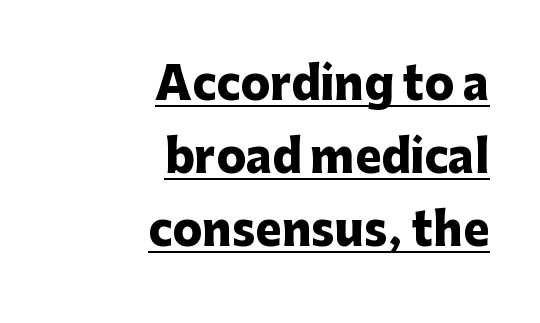
Q: Is the text bold? A: Yes.
Q: Is the text italic (slanted)? A: No, it is upright.
Q: Is the typeface a serif or a sans-serif typeface? A: Sans-serif.
Q: Is the text underlined? A: Yes.
Q: How is the paragraph aligned? A: Right-aligned.
Q: Is the spacing between letters normal or unusually wide? A: Normal.
Q: Is the spacing between lines tight, normal or loose? A: Normal.
Q: Width (condensed, normal, or wide)? A: Normal.
Q: Stroke contrast? A: Low.
Q: x-height? A: Medium.
Q: Monospaced? A: No.
